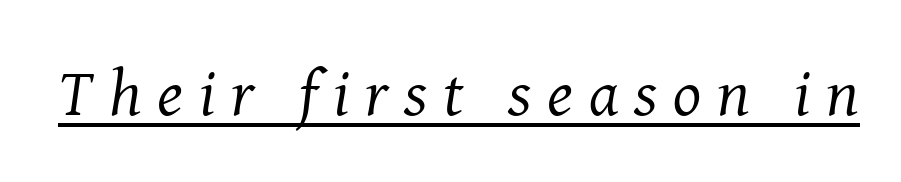
The glyphs look as if they've been sheared to an angle. This reads as an unemphasized weight, regular at the heaviest. The letters advance in unequal steps, a hallmark of proportional type. The rendered words wear a rule along their underside.
